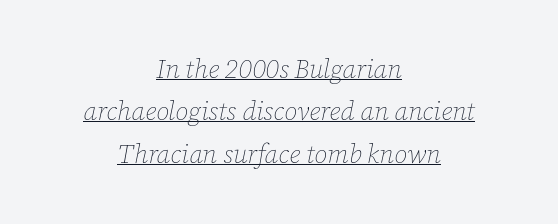
{"italic": "yes", "lean": "right", "slant_degrees": 12, "bold": "no", "underline": "yes", "align": "center", "line_spacing": "normal", "line_spacing_ratio": 1.63, "letter_spacing": "normal", "letter_spacing_em": 0.0, "glyph_px": 26}
